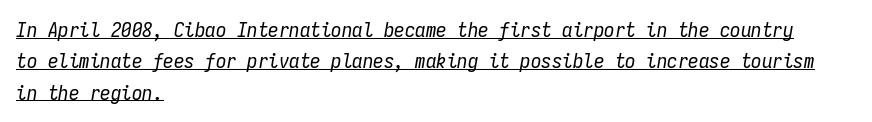
{"italic": "yes", "lean": "right", "slant_degrees": 9, "bold": "no", "underline": "yes", "align": "left", "line_spacing": "normal", "line_spacing_ratio": 1.49, "letter_spacing": "normal", "letter_spacing_em": 0.0, "glyph_px": 21}
